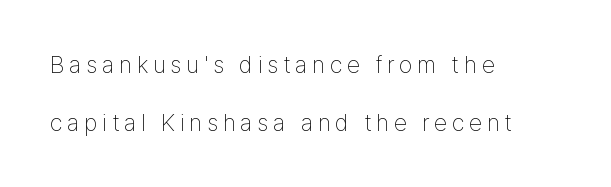
{"italic": "no", "bold": "no", "underline": "no", "align": "left", "line_spacing": "loose", "line_spacing_ratio": 2.4, "letter_spacing": "wide", "letter_spacing_em": 0.2, "glyph_px": 24}
